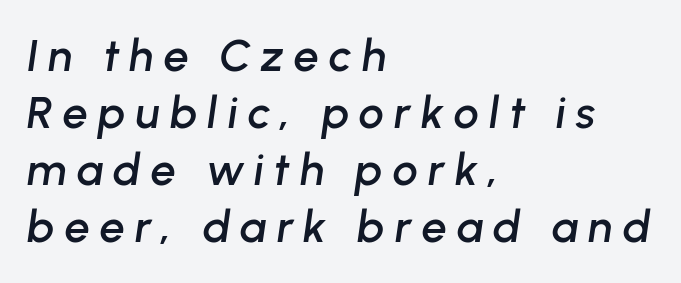
Q: Is the text italic (slanted)? A: Yes, it leans right by about 8 degrees.
Q: Is the text underlined? A: No.
Q: How is the paragraph aligned? A: Left-aligned.
Q: Is the spacing between letters normal or unusually wide? A: Unusually wide.
Q: Is the spacing between lines tight, normal or loose? A: Normal.
Q: Width (condensed, normal, or wide)? A: Normal.
Q: Stroke contrast? A: Low.
Q: x-height? A: Medium.
Q: Monospaced? A: No.
